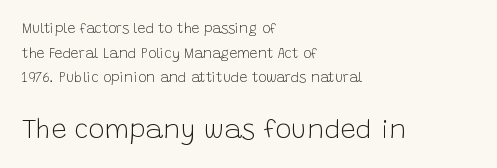
The image shows 27 px text type, upright; set left-aligned, line spacing 1.76x, normal letter spacing, not underlined; the second (bottom) block is 1.93x larger.
